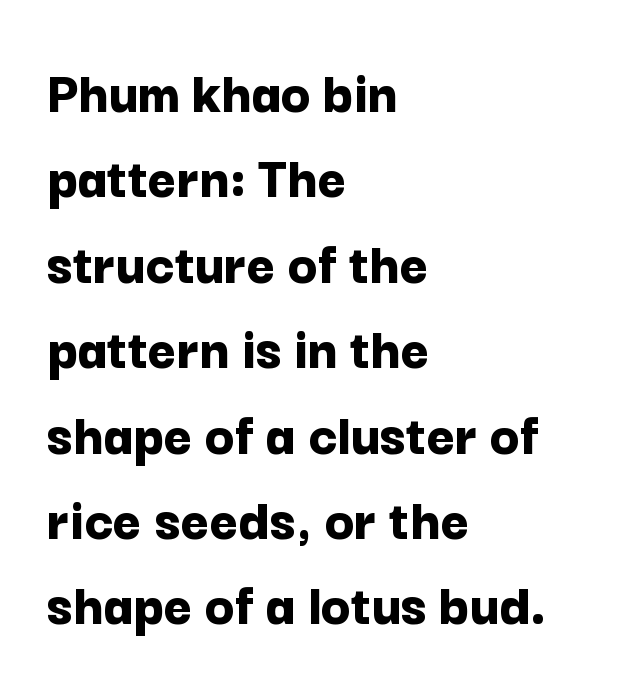
The image shows 61 px bold sans-serif type, upright; set left-aligned, normal line spacing (1.4x), normal letter spacing, not underlined; low stroke contrast and a medium x-height.
